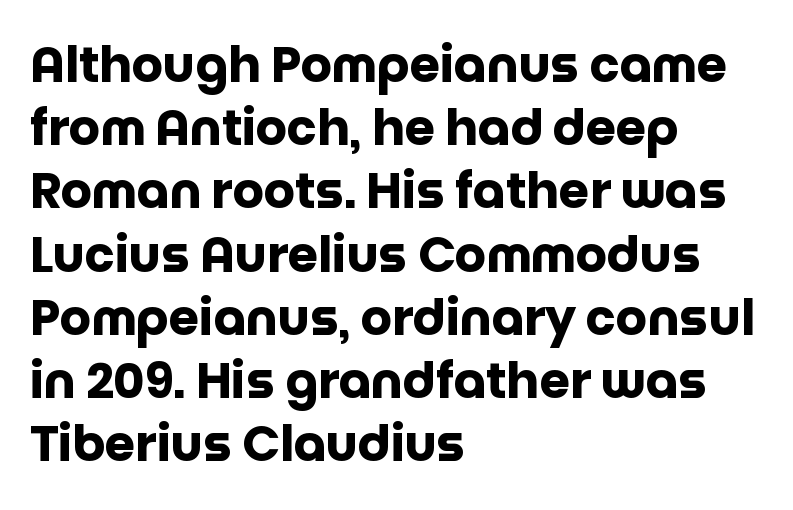
How heavy is the stroke? Heavy — this is a bold. Just letters on the line, the space beneath them empty. Which margin do the lines hug? The left one — the right edge is uneven. Unlike a traditional serif, this face leaves its strokes unadorned. Do the letters lean? They stand straight.
